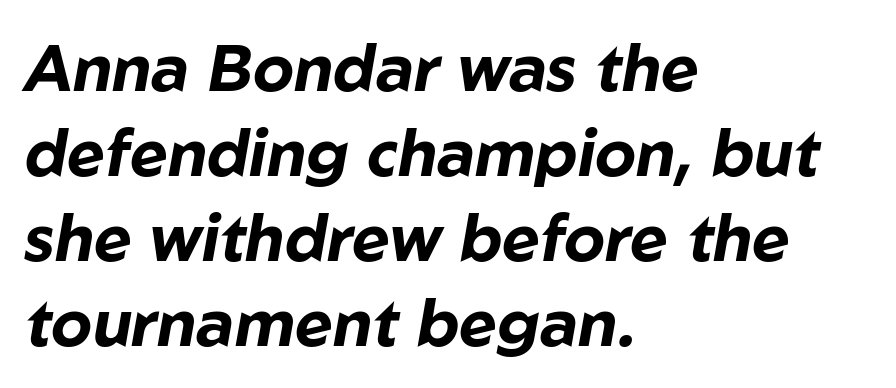
Look at the tracking — it's just the regular setting, nothing added. Varying glyph widths throughout — classic text-font behaviour. The typesetting leans heavy: a genuine bold. The gap between lines stays unmarked. The passage shown leans; its letterforms are oblique.
